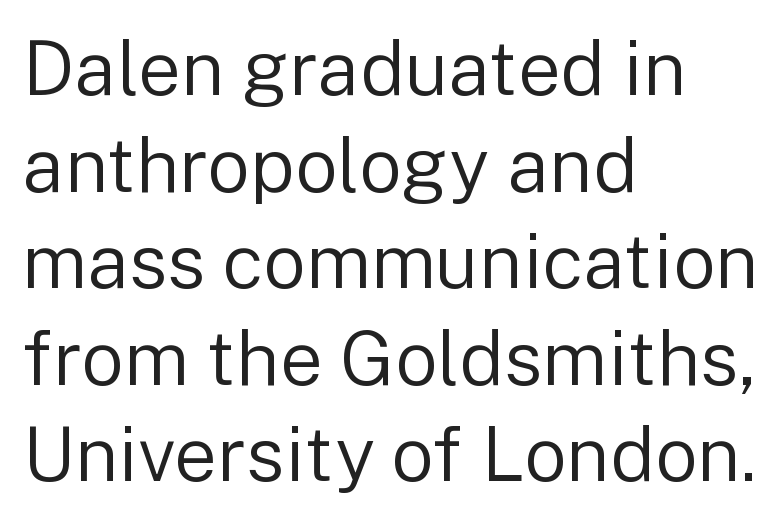
The image shows 76 px regular-weight sans-serif type, upright; set left-aligned, normal line spacing (1.27x), normal letter spacing, not underlined; low stroke contrast and a medium x-height.
